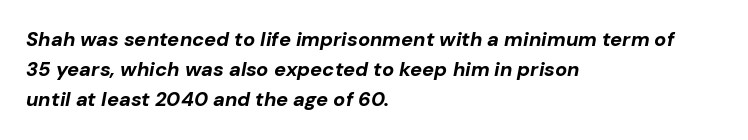
The image shows 20 px bold type, italic (leaning right); set left-aligned, normal line spacing (1.51x), normal letter spacing, not underlined.
